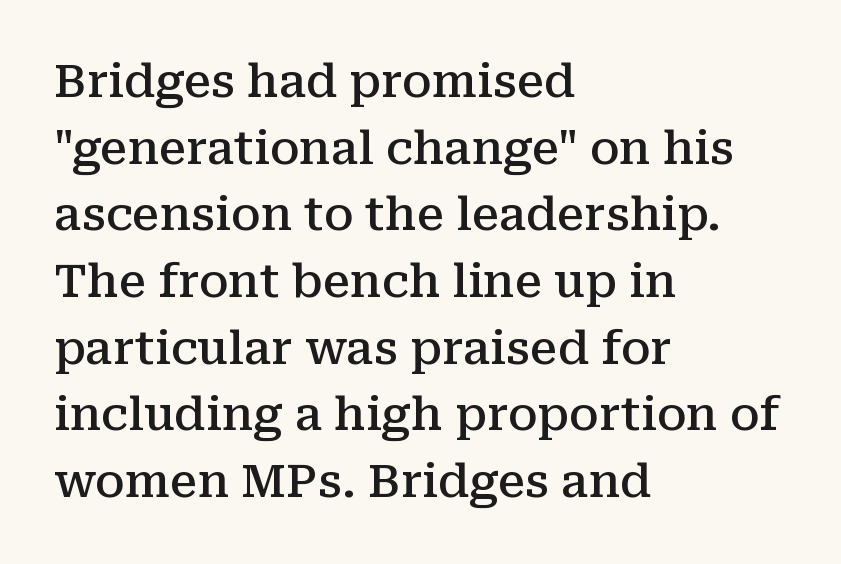
This rendering features lettering with no underline. Here the designer chose a conventional face with non-uniform glyph widths. Every letter is mildly thick-stroked: semibold rather than bold. The paragraph shown leans on its left margin. These lines sit exactly where default settings would place them. Is this a sans? No — the strokes have serifs.
